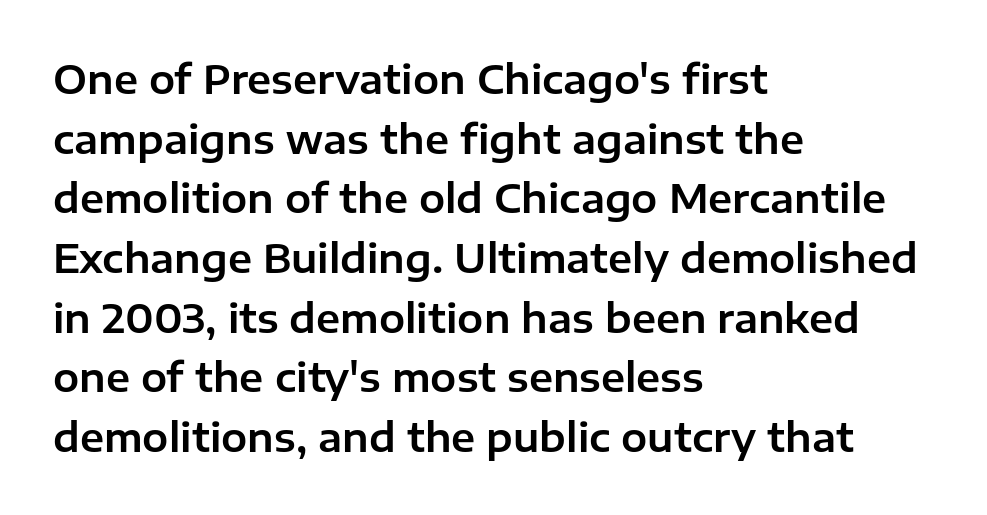
Proportional: the letters do not fall into vertical columns. Do the letters lean? They stand straight. Typeset ragged right — the left edge is the straight one. This is sans-serif lettering, the kind often seen on screens and signage. Each row of text sits above clean, open space. Observe the ordinary spacing: letters are neighbours, not strangers.
